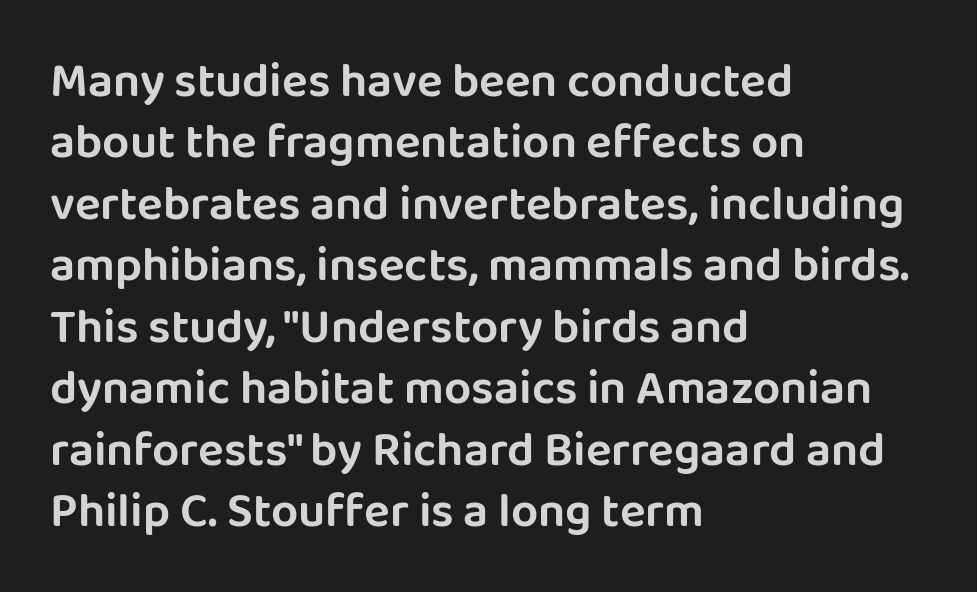
Q: Is the text italic (slanted)? A: No, it is upright.
Q: Is the typeface a serif or a sans-serif typeface? A: Sans-serif.
Q: Is the text underlined? A: No.
Q: How is the paragraph aligned? A: Left-aligned.
Q: Is the spacing between letters normal or unusually wide? A: Normal.
Q: Is the spacing between lines tight, normal or loose? A: Normal.
Q: Width (condensed, normal, or wide)? A: Normal.
Q: Stroke contrast? A: Low.
Q: x-height? A: Large.
Q: Monospaced? A: No.
